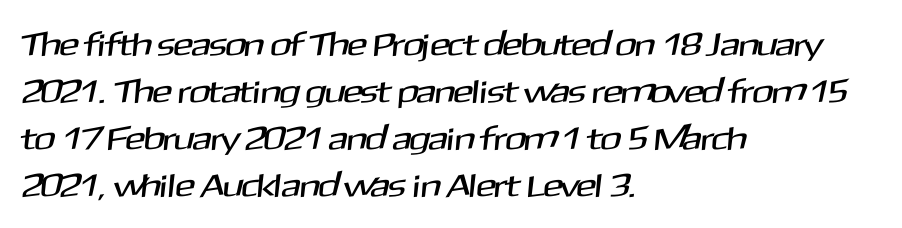
The image shows 33 px sans-serif type; set left-aligned, normal line spacing (1.42x), normal letter spacing, not underlined; medium stroke contrast and a medium x-height.
